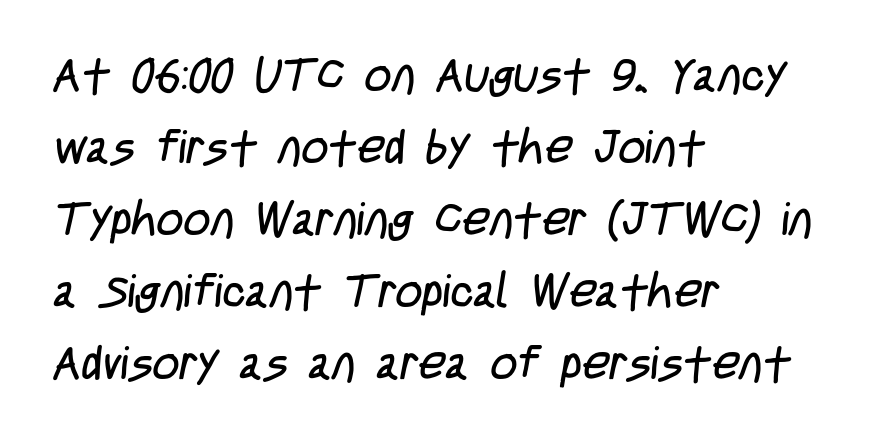
Underlining? Definitely not there. Heft: none added — not bold. This rendering employs a face without finishing strokes, i.e., a sans-serif. The rows are spaced the way most documents space them.
